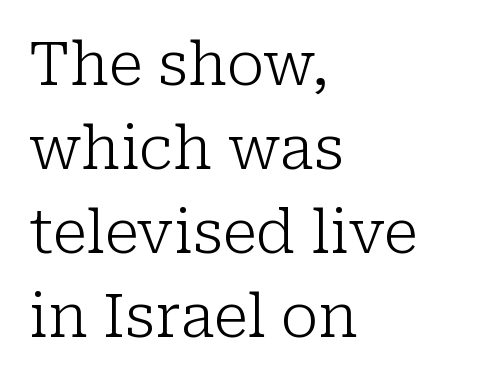
The image shows 60 px light serif type, upright; set left-aligned, normal line spacing (1.4x), normal letter spacing, not underlined; low stroke contrast and a medium x-height.
